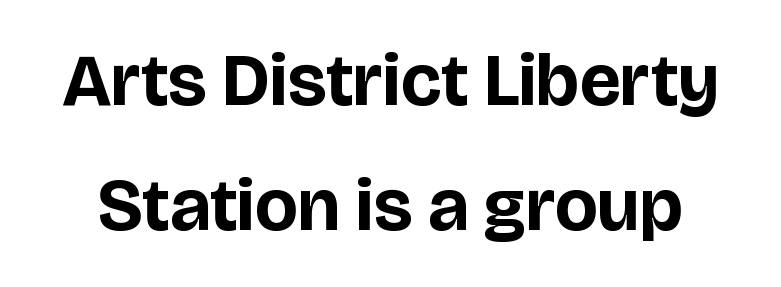
Q: Is the text bold? A: Yes.
Q: Is the text italic (slanted)? A: No, it is upright.
Q: Is the typeface a serif or a sans-serif typeface? A: Sans-serif.
Q: Is the text underlined? A: No.
Q: Is the spacing between letters normal or unusually wide? A: Normal.
Q: Is the spacing between lines tight, normal or loose? A: Normal.
Q: Width (condensed, normal, or wide)? A: Normal.
Q: Stroke contrast? A: Low.
Q: x-height? A: Large.
Q: Monospaced? A: No.
